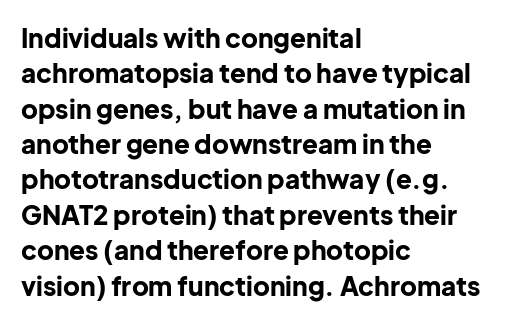
{"italic": "no", "bold": "yes", "underline": "no", "align": "left", "line_spacing": "normal", "line_spacing_ratio": 1.36, "letter_spacing": "normal", "letter_spacing_em": 0.0, "glyph_px": 26}
